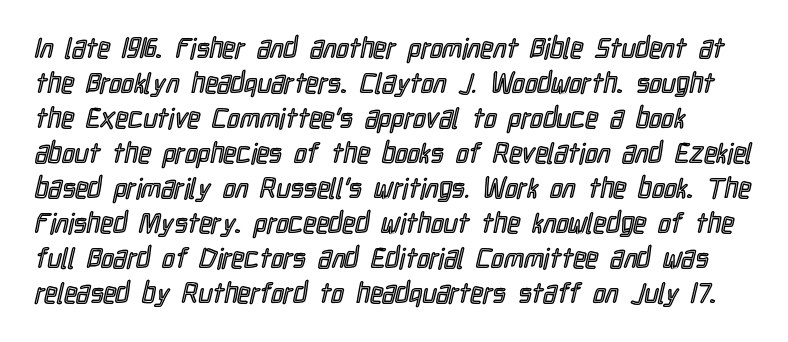
Q: Is the text italic (slanted)? A: Yes.
Q: Is the text underlined? A: No.
Q: Is the spacing between letters normal or unusually wide? A: Normal.
Q: Is the spacing between lines tight, normal or loose? A: Normal.
Q: Width (condensed, normal, or wide)? A: Condensed.
Q: x-height? A: Medium.
Q: Monospaced? A: No.
